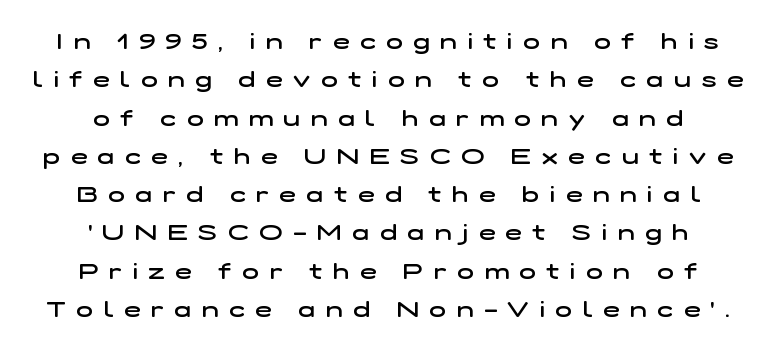
The image shows 22 px text type; set centered, line spacing 1.74x, unusually wide letter spacing (+0.49 em), not underlined.
